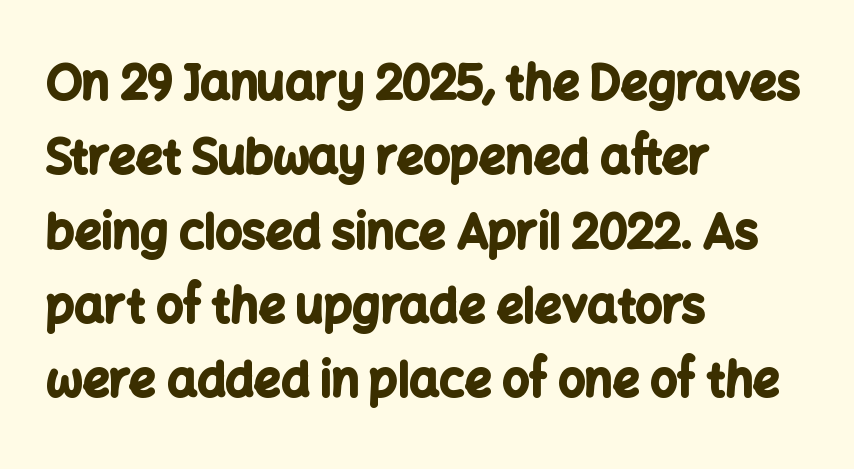
{"serif": "no", "italic": "no", "bold": "yes", "weight": "bold", "width": "normal", "stroke_contrast": "low", "x_height": "medium", "monospaced": "no", "underline": "no", "align": "left", "line_spacing": "normal", "line_spacing_ratio": 1.58, "letter_spacing": "normal", "letter_spacing_em": 0.0, "glyph_px": 47}
